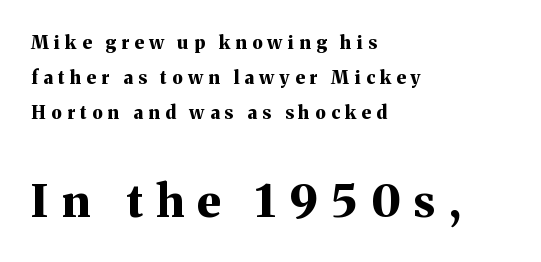
Q: Is the text bold? A: Yes.
Q: Is the text italic (slanted)? A: No, it is upright.
Q: Is the typeface a serif or a sans-serif typeface? A: Serif.
Q: Is the text underlined? A: No.
Q: How is the paragraph aligned? A: Left-aligned.
Q: Is the spacing between letters normal or unusually wide? A: Unusually wide.
Q: Is the spacing between lines tight, normal or loose? A: Loose.
Q: Which block of text is set in a larger size, the first (top) or the second (bottom)? A: The second (bottom) one.
Q: Width (condensed, normal, or wide)? A: Normal.
Q: Stroke contrast? A: Medium.
Q: x-height? A: Medium.
Q: Monospaced? A: No.
